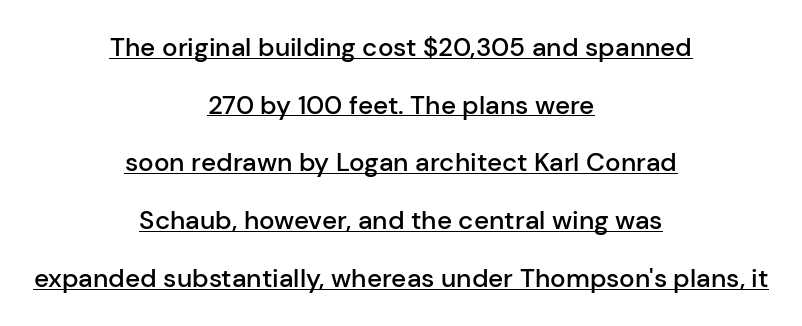
Q: Is the text bold? A: Semi-bold.
Q: Is the text italic (slanted)? A: No, it is upright.
Q: Is the text underlined? A: Yes.
Q: How is the paragraph aligned? A: Centered.
Q: Is the spacing between letters normal or unusually wide? A: Normal.
Q: Is the spacing between lines tight, normal or loose? A: Loose.
